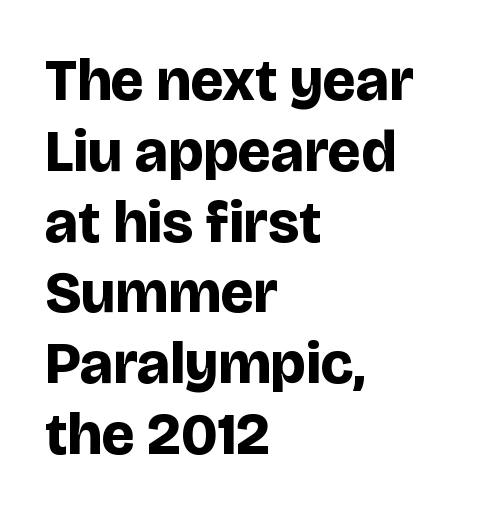
{"serif": "no", "italic": "no", "bold": "yes", "weight": "bold", "width": "normal", "stroke_contrast": "low", "x_height": "large", "monospaced": "no", "underline": "no", "align": "left", "line_spacing_ratio": 1.2, "letter_spacing": "normal", "letter_spacing_em": 0.0, "glyph_px": 59}
